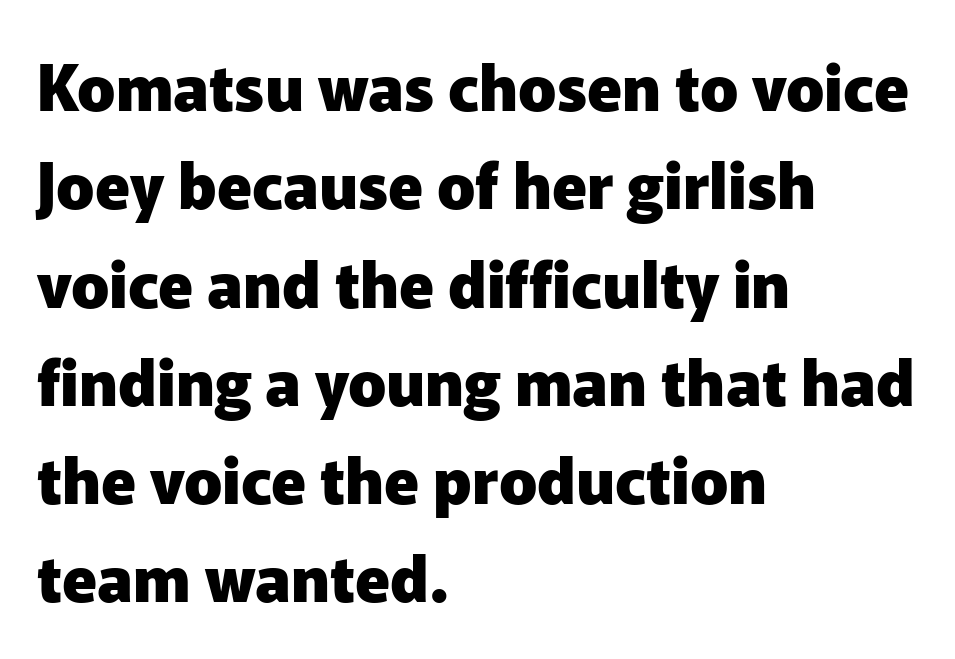
{"serif": "no", "italic": "no", "bold": "yes", "weight": "heavy", "width": "normal", "stroke_contrast": "low", "x_height": "medium", "monospaced": "no", "underline": "no", "align": "left", "line_spacing": "normal", "line_spacing_ratio": 1.56, "letter_spacing": "normal", "letter_spacing_em": 0.0, "glyph_px": 63}
